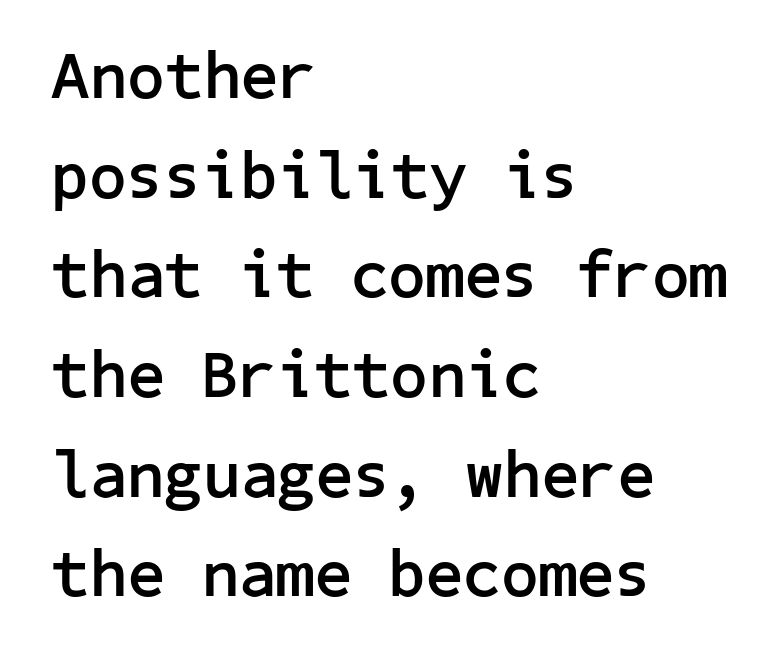
The characters display no serif detailing; their extremities are plain. Students, note that the glyphs here touch the page at normal intervals. A bare baseline throughout the passage. Notice how descenders clear the ascenders below comfortably — that's standard leading.
